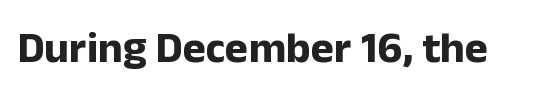
The image shows 44 px bold sans-serif type, upright; set normal letter spacing, not underlined; low stroke contrast and a medium x-height.
